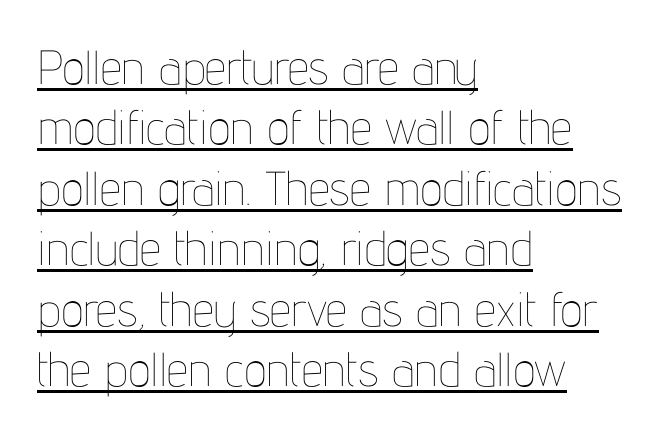
Character widths vary here, with narrow letters taking less room than wide ones. Beneath each row of characters lies a ruled line. When letters stand straight like this, we call the style roman or upright. These lines are set flush left with a ragged right edge.
